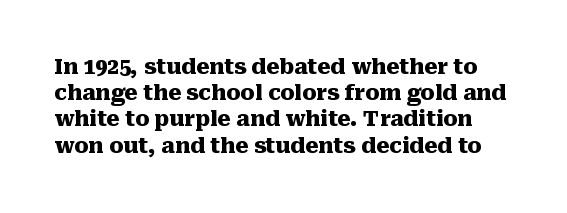
Q: Is the text bold? A: Yes.
Q: Is the text italic (slanted)? A: No, it is upright.
Q: Is the text underlined? A: No.
Q: Is the spacing between letters normal or unusually wide? A: Normal.
Q: Is the spacing between lines tight, normal or loose? A: Normal.
